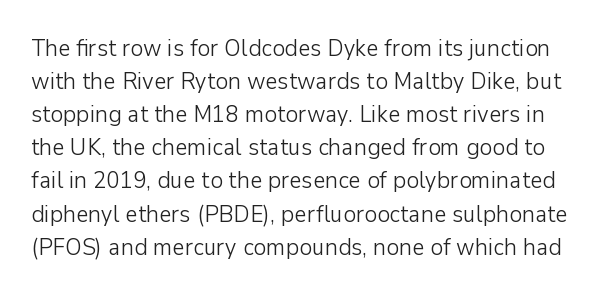
The image shows 24 px text type, upright; set normal line spacing (1.38x), normal letter spacing, not underlined.
